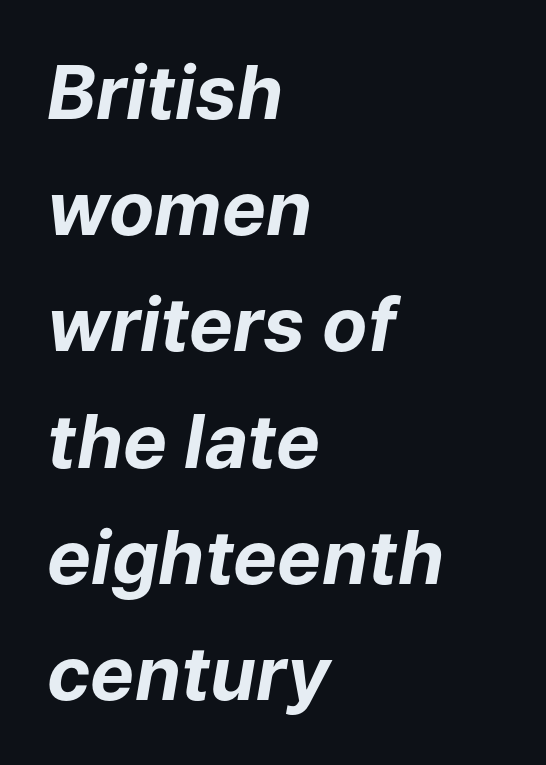
Anything drawn beneath the words? Only blank space. The setting favours the left margin, as ordinary paragraphs usually do. Do the characters align in a grid? No, the font is proportional. These lines sit exactly where default settings would place them. Emphasis-style slanted type is in use. The passage shown has conventional tracking throughout.
